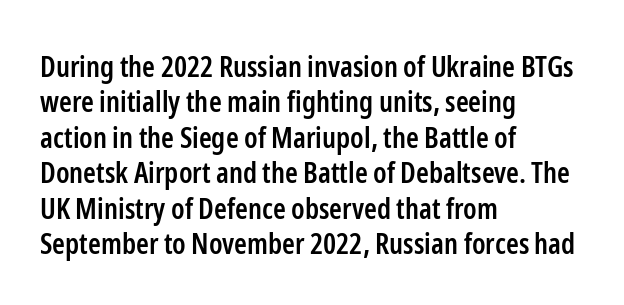
The image shows 29 px semibold, condensed sans-serif type, upright; set left-aligned, line spacing 1.22x, normal letter spacing, not underlined; low stroke contrast and a medium x-height.
